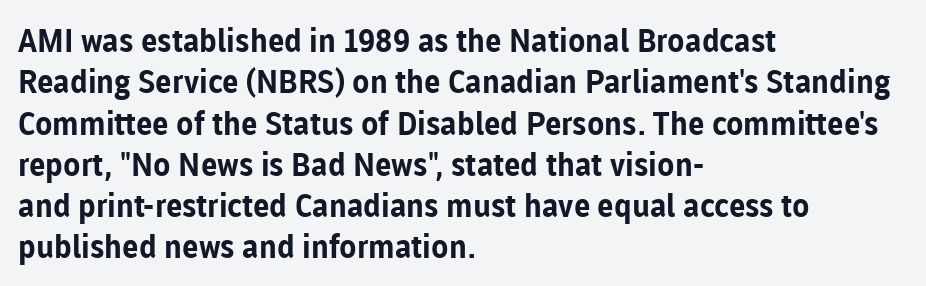
Q: Is the text bold? A: Yes.
Q: Is the text italic (slanted)? A: No, it is upright.
Q: Is the typeface a serif or a sans-serif typeface? A: Sans-serif.
Q: Is the text underlined? A: No.
Q: How is the paragraph aligned? A: Left-aligned.
Q: Is the spacing between letters normal or unusually wide? A: Normal.
Q: Is the spacing between lines tight, normal or loose? A: Normal.
Q: Width (condensed, normal, or wide)? A: Normal.
Q: Stroke contrast? A: Low.
Q: x-height? A: Medium.
Q: Monospaced? A: No.
